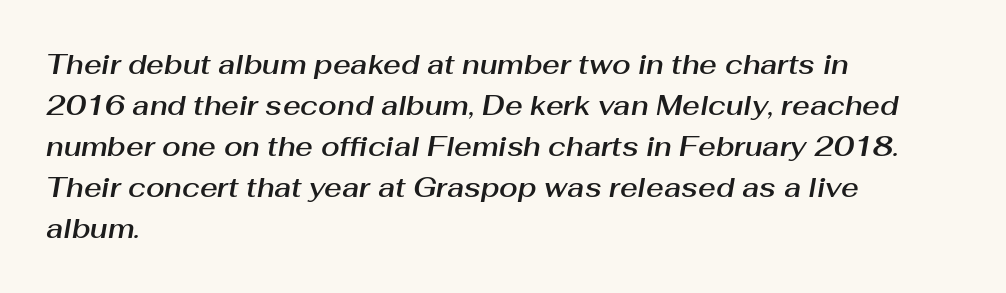
The image shows 27 px text type, italic (leaning right); set left-aligned, normal line spacing (1.52x), normal letter spacing, not underlined.
